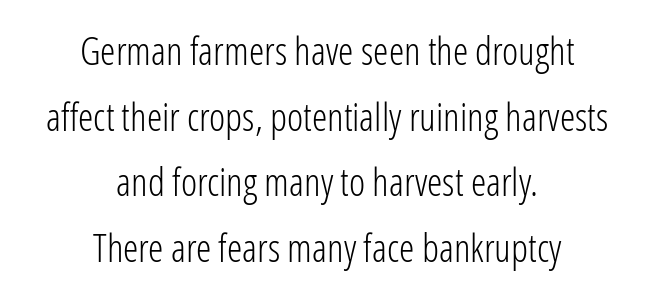
The space beneath each line is pristine and unruled. Vertical stems look standard width or narrower in stroke. A typesetter would call this proportional, since set widths differ per character. Students, note that the glyphs here touch the page at normal intervals. Short and long lines alike share a common midpoint.
